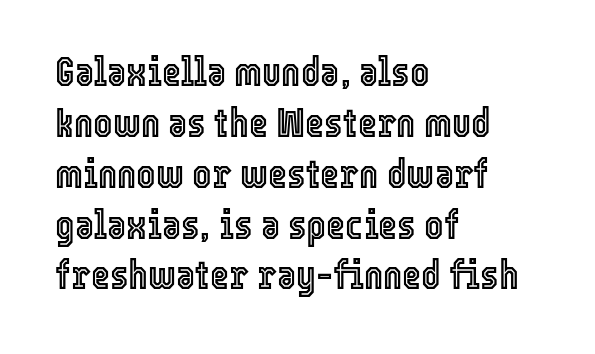
Q: Is the text italic (slanted)? A: No, it is upright.
Q: Is the text underlined? A: No.
Q: How is the paragraph aligned? A: Left-aligned.
Q: Is the spacing between letters normal or unusually wide? A: Normal.
Q: Width (condensed, normal, or wide)? A: Condensed.
Q: x-height? A: Medium.
Q: Monospaced? A: No.
